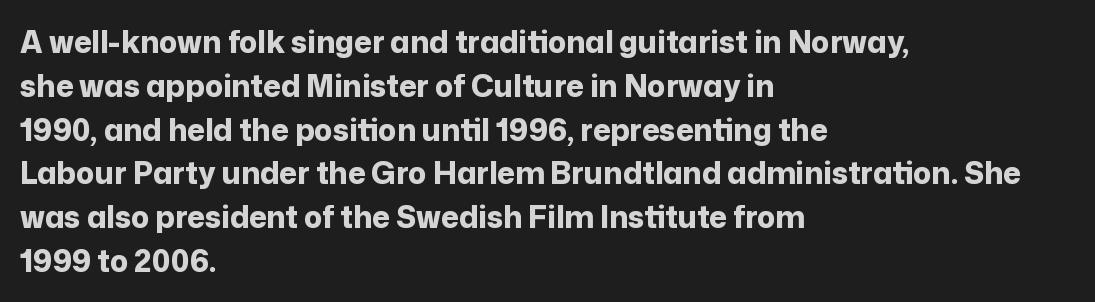
{"serif": "no", "italic": "no", "bold": "yes", "weight": "bold", "width": "normal", "stroke_contrast": "low", "x_height": "medium", "monospaced": "no", "underline": "no", "align": "left", "line_spacing": "normal", "line_spacing_ratio": 1.46, "letter_spacing": "normal", "letter_spacing_em": 0.0, "glyph_px": 30}
